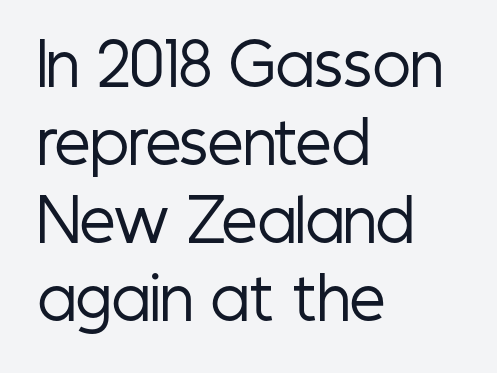
The characters are drawn with everyday or finer stroke widths. Do the characters align in a grid? No, the font is proportional. Spacing between characters is what you'd get straight out of the box. A student would call this left alignment; a typographer would say flush left, rag right. Honestly, the row spacing looks completely unremarkable.
